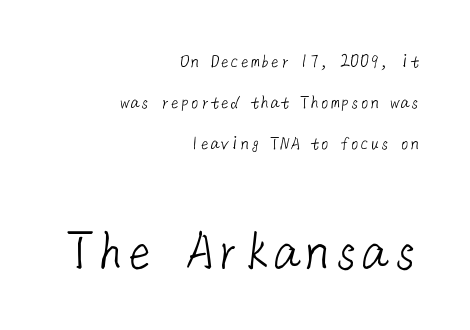
Q: Is the text bold? A: No.
Q: Is the typeface a serif or a sans-serif typeface? A: Sans-serif.
Q: Is the text underlined? A: No.
Q: How is the paragraph aligned? A: Right-aligned.
Q: Is the spacing between letters normal or unusually wide? A: Normal.
Q: Is the spacing between lines tight, normal or loose? A: Loose.
Q: Which block of text is set in a larger size, the first (top) or the second (bottom)? A: The second (bottom) one.
Q: Width (condensed, normal, or wide)? A: Normal.
Q: Stroke contrast? A: Low.
Q: x-height? A: Medium.
